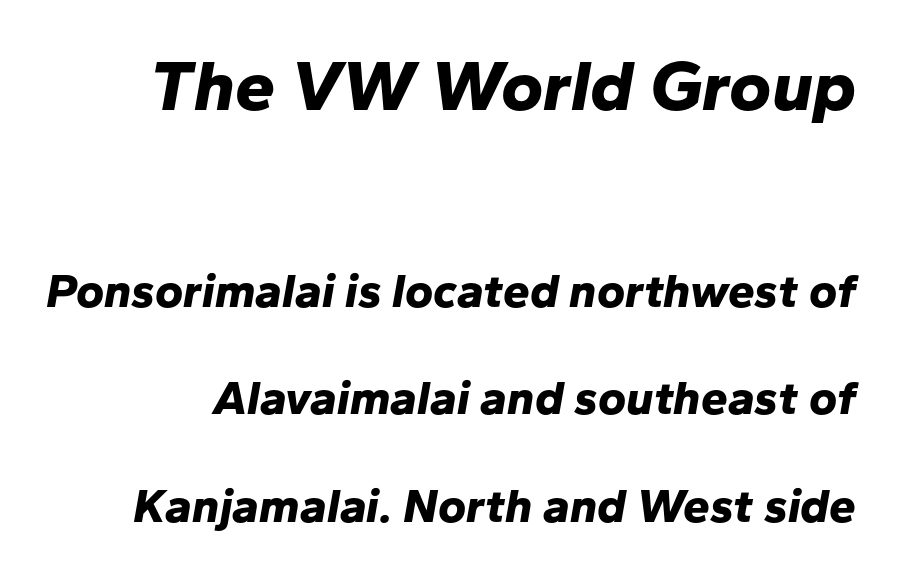
Q: Is the text bold? A: Yes.
Q: Is the text italic (slanted)? A: Yes, it leans right by about 10 degrees.
Q: Is the text underlined? A: No.
Q: Is the spacing between letters normal or unusually wide? A: Normal.
Q: Is the spacing between lines tight, normal or loose? A: Loose.
Q: Which block of text is set in a larger size, the first (top) or the second (bottom)? A: The first (top) one.
Q: Width (condensed, normal, or wide)? A: Normal.
Q: Stroke contrast? A: Low.
Q: x-height? A: Medium.
Q: Monospaced? A: No.
